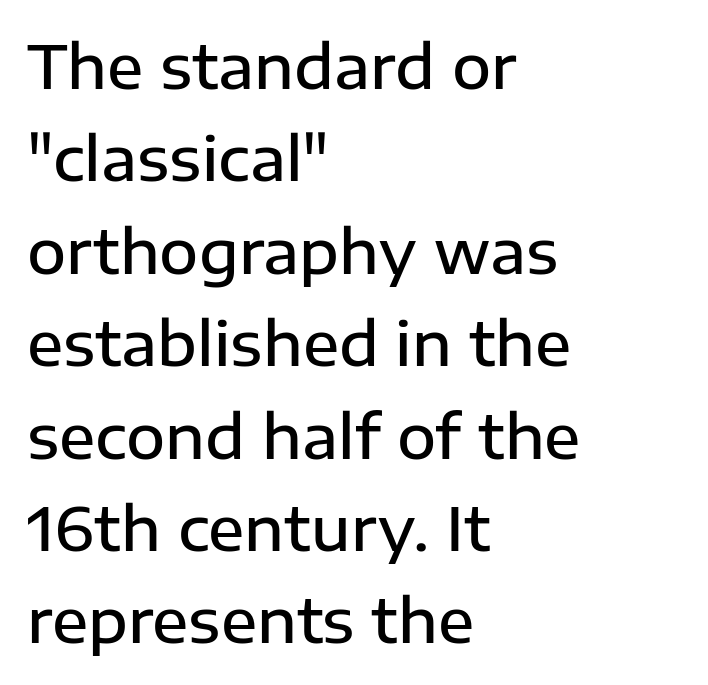
The designer left line spacing at the default. The gaps between neighbouring characters are ordinary and unremarkable. The typesetting leans somewhat heavy: a semibold. The lines in this sample share a left origin and differ only in where they stop. Grotesque or geometric, the face here clearly has no serifs.
